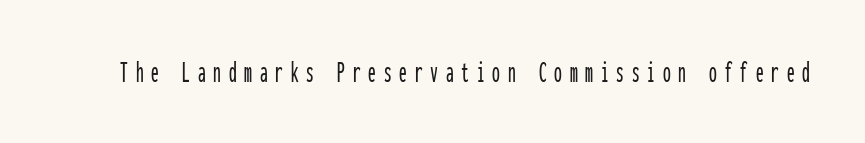
Nope, no serifs anywhere on these letters. Unlike italic type, these characters show no tilt at all. Caption: expanded tracking, letters set apart. Quick note: underline off. Every character here occupies the same horizontal width, giving the sample a typewriter-like rhythm.
